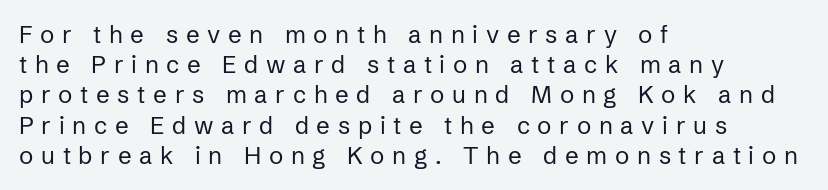
The gaps between neighbouring characters are conspicuously large. Nope, not italic — everything's standing straight. Honestly, the row spacing looks completely unremarkable. Is the type heavy? It reads as light-to-regular instead.
